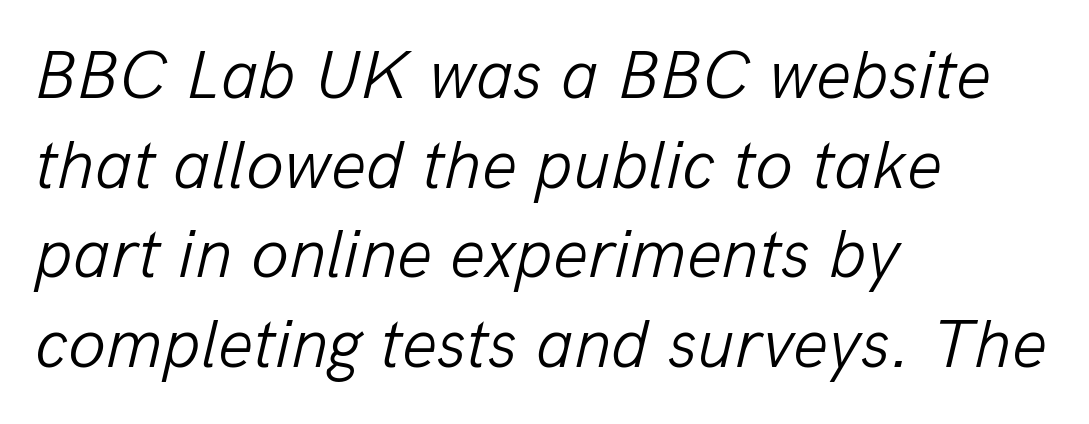
Q: Is the text bold? A: No.
Q: Is the text italic (slanted)? A: Yes, it leans right by about 13 degrees.
Q: Is the text underlined? A: No.
Q: How is the paragraph aligned? A: Left-aligned.
Q: Is the spacing between letters normal or unusually wide? A: Normal.
Q: Is the spacing between lines tight, normal or loose? A: Normal.
Q: Width (condensed, normal, or wide)? A: Normal.
Q: Stroke contrast? A: Low.
Q: x-height? A: Medium.
Q: Monospaced? A: No.
